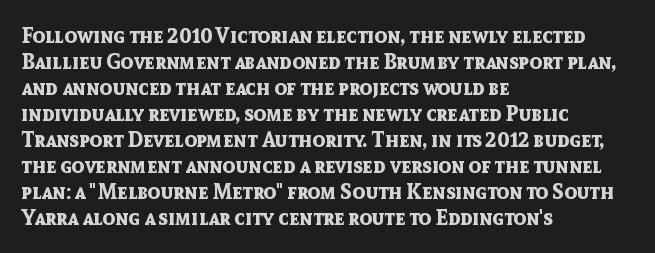
The strokes are fattened all the way to bold. Visually the block forms a straight wall on the left and a jagged coastline on the right. A typesetter would mark this as roman, not italic. The words here are not underlined.
